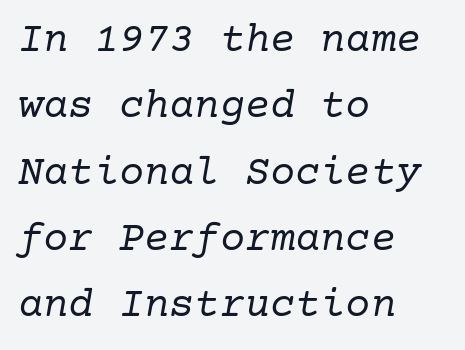
Each letter's strokes conclude with small projecting serifs. Leading matches the norm, producing a regular column. Compared with a centered layout, this one pins lines to the left instead. Weight class: somewhere from thin through regular. Designer's note — italics engaged. Tracking here is standard; glyphs follow each other at the usual distance.
